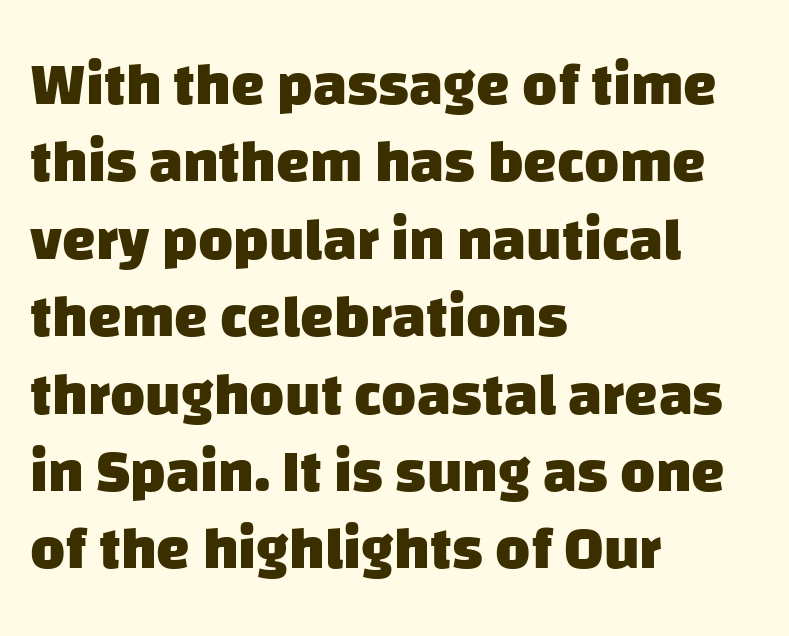
The image shows 60 px heavy sans-serif type; set left-aligned, normal line spacing (1.29x), normal letter spacing, not underlined; low stroke contrast and a large x-height.
